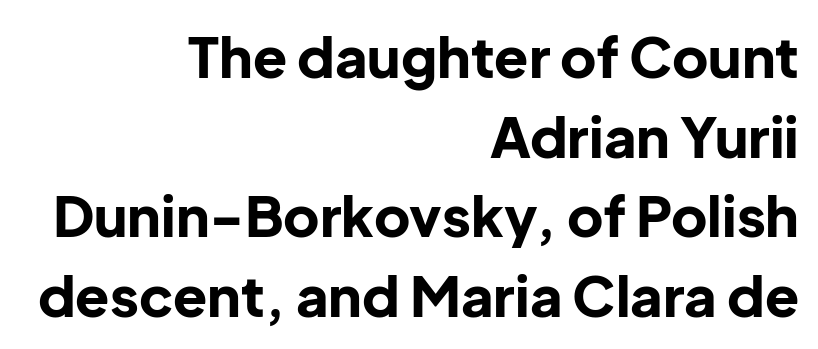
{"serif": "no", "italic": "no", "bold": "yes", "weight": "bold", "width": "normal", "stroke_contrast": "low", "x_height": "medium", "monospaced": "no", "underline": "no", "align": "right", "line_spacing": "normal", "line_spacing_ratio": 1.42, "letter_spacing": "normal", "letter_spacing_em": 0.0, "glyph_px": 56}
